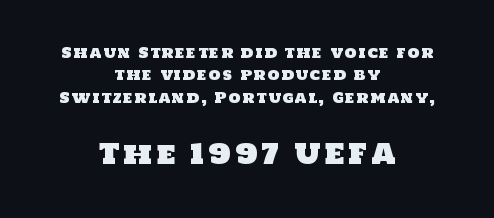
The image shows 28 px sans-serif type; set centered, normal line spacing (1.59x), not underlined; the second (bottom) block is 2.0x larger; low stroke contrast and a large x-height.
